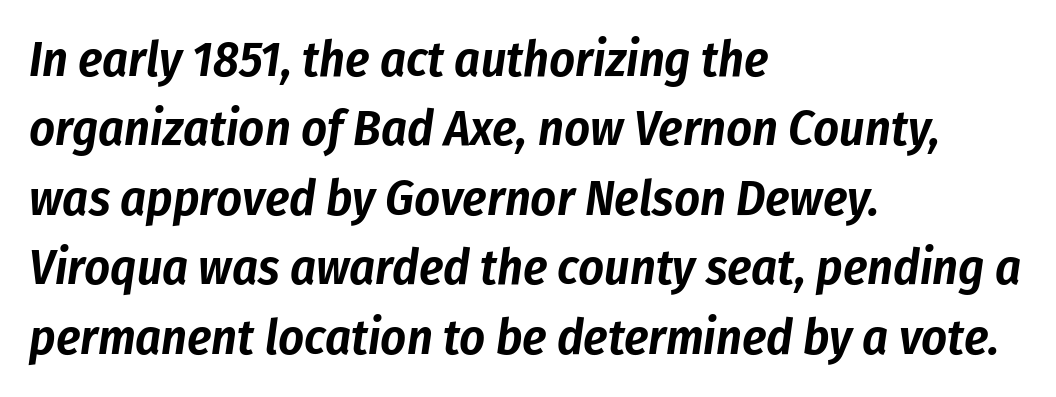
Q: Is the text italic (slanted)? A: Yes, it leans right by about 8 degrees.
Q: Is the text underlined? A: No.
Q: How is the paragraph aligned? A: Left-aligned.
Q: Is the spacing between letters normal or unusually wide? A: Normal.
Q: Is the spacing between lines tight, normal or loose? A: Normal.
Q: Width (condensed, normal, or wide)? A: Condensed.
Q: Stroke contrast? A: Low.
Q: x-height? A: Medium.
Q: Monospaced? A: No.
